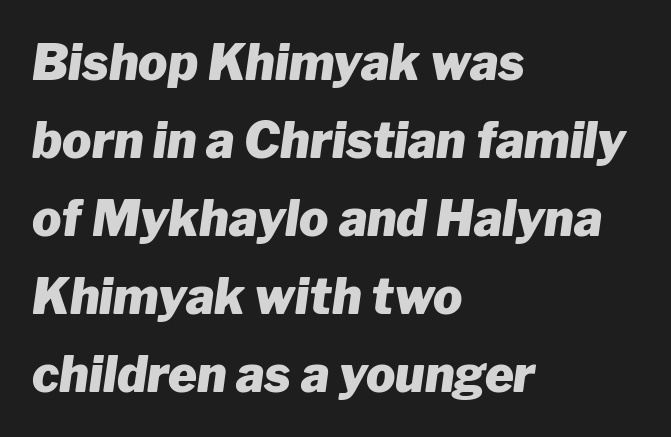
Q: Is the text bold? A: Yes.
Q: Is the text italic (slanted)? A: Yes, it leans right by about 8 degrees.
Q: Is the text underlined? A: No.
Q: How is the paragraph aligned? A: Left-aligned.
Q: Is the spacing between letters normal or unusually wide? A: Normal.
Q: Is the spacing between lines tight, normal or loose? A: Normal.
Q: Width (condensed, normal, or wide)? A: Normal.
Q: Stroke contrast? A: Low.
Q: x-height? A: Medium.
Q: Monospaced? A: No.
